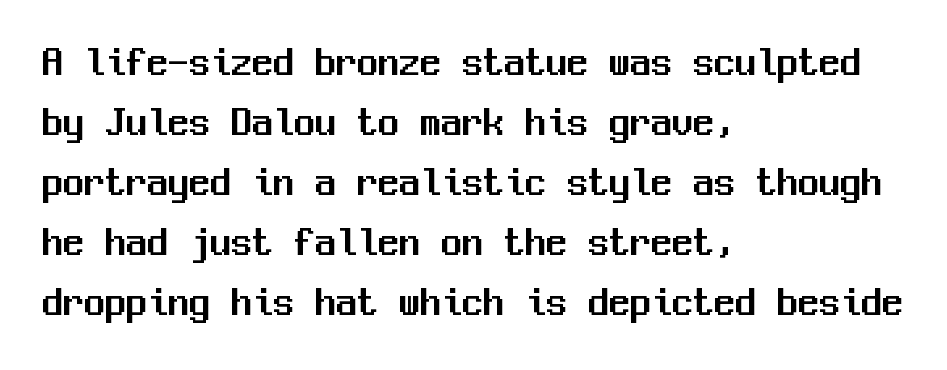
{"serif": "no", "italic": "no", "width": "normal", "stroke_contrast": "medium", "x_height": "medium", "monospaced": "yes", "underline": "no", "align": "left", "line_spacing": "normal", "line_spacing_ratio": 1.43, "letter_spacing": "normal", "letter_spacing_em": 0.0, "glyph_px": 42}
